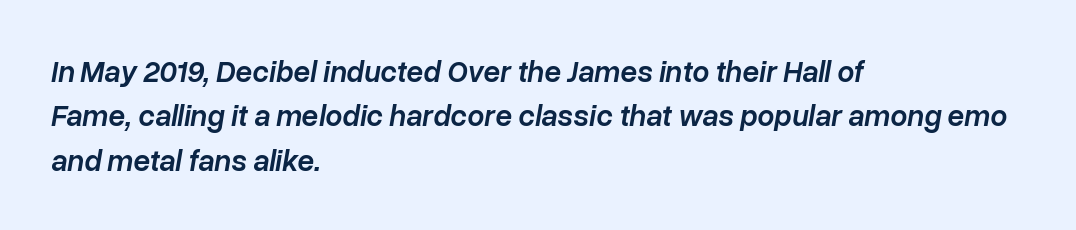
{"italic": "yes", "lean": "right", "slant_degrees": 10, "bold": "semi", "weight": "semibold", "width": "normal", "stroke_contrast": "low", "x_height": "medium", "monospaced": "no", "underline": "no", "align": "left", "line_spacing": "normal", "line_spacing_ratio": 1.48, "letter_spacing": "normal", "letter_spacing_em": 0.0, "glyph_px": 30}
